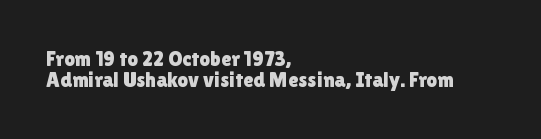
Tall strokes in this sample are plumb rather than angled. These lines are set flush left with a ragged right edge. The letters sit at their default tracking, neither squeezed nor spread. The gap between lines stays unmarked. The vertical gap from one line to the next is small.
